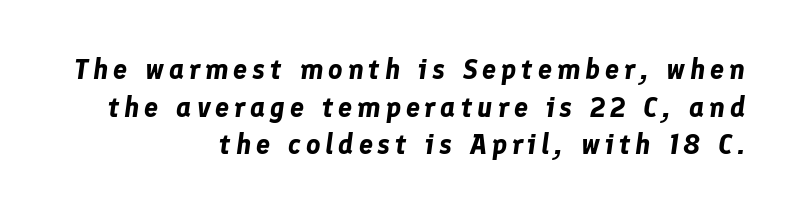
{"italic": "yes", "lean": "right", "slant_degrees": 8, "bold": "yes", "weight": "bold", "width": "normal", "stroke_contrast": "low", "x_height": "medium", "monospaced": "no", "underline": "no", "align": "right", "line_spacing": "normal", "line_spacing_ratio": 1.34, "glyph_px": 28}
